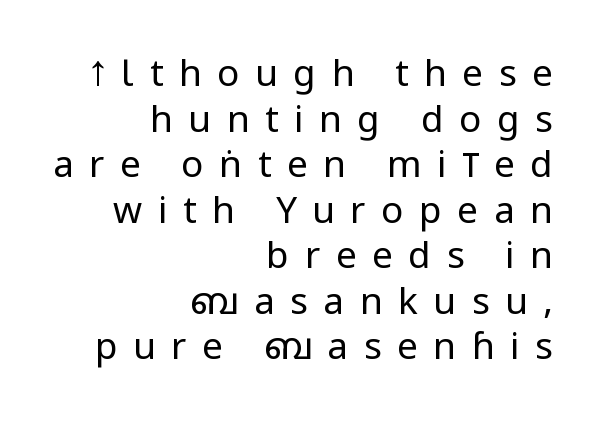
The image shows 37 px regular-weight, condensed sans-serif type, upright; set right-aligned, line spacing 1.23x, unusually wide letter spacing (+0.42 em), not underlined; low stroke contrast and a large x-height.
